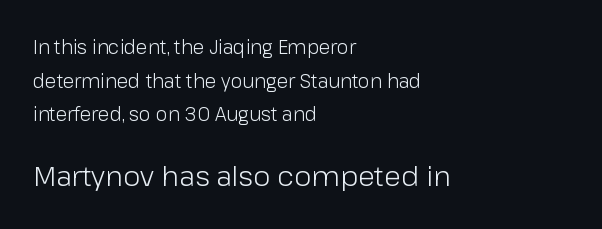
{"serif": "no", "italic": "no", "bold": "no", "weight": "light", "width": "normal", "stroke_contrast": "low", "x_height": "medium", "monospaced": "no", "underline": "no", "align": "left", "line_spacing_ratio": 1.77, "letter_spacing": "normal", "letter_spacing_em": 0.0, "larger_block": "second", "size_ratio": 1.47, "glyph_px": 28}
